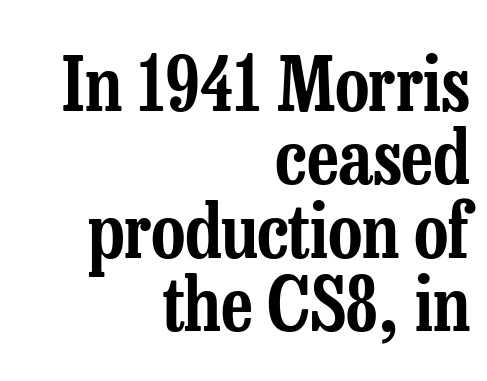
Q: Is the text italic (slanted)? A: No, it is upright.
Q: Is the typeface a serif or a sans-serif typeface? A: Serif.
Q: Is the text underlined? A: No.
Q: How is the paragraph aligned? A: Right-aligned.
Q: Is the spacing between letters normal or unusually wide? A: Normal.
Q: Is the spacing between lines tight, normal or loose? A: Tight.
Q: Width (condensed, normal, or wide)? A: Condensed.
Q: Stroke contrast? A: Low.
Q: x-height? A: Medium.
Q: Monospaced? A: No.
